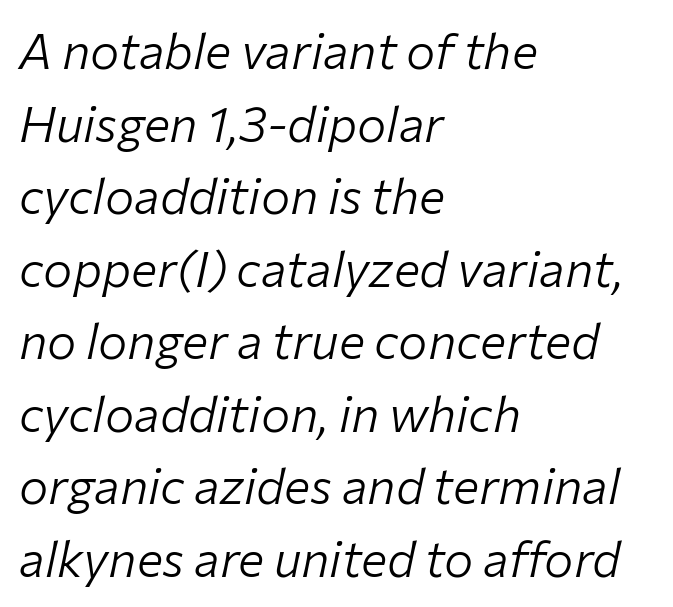
What's the leading like? Ordinary, nothing unusual. Reading down the block, your eye returns to a fixed left position each line. Posture: slanted. These lines are rendered in a variable-pitch font. There is no visible air inserted between adjacent glyphs. Is the type heavy? It reads as light-to-regular instead.
